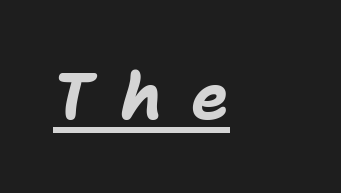
Look at the stroke-to-counter ratio: heavy, a bold. Underlined type. A typesetter would call this heavily tracked-out type. The rendering uses natural spacing where letterforms have individual widths.
